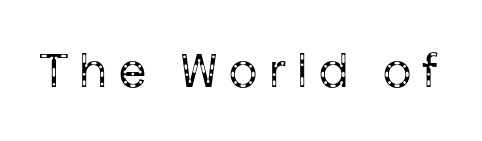
The image shows 50 px regular-weight sans-serif type, upright; set unusually wide letter spacing (+0.23 em), not underlined; low stroke contrast and a medium x-height.
